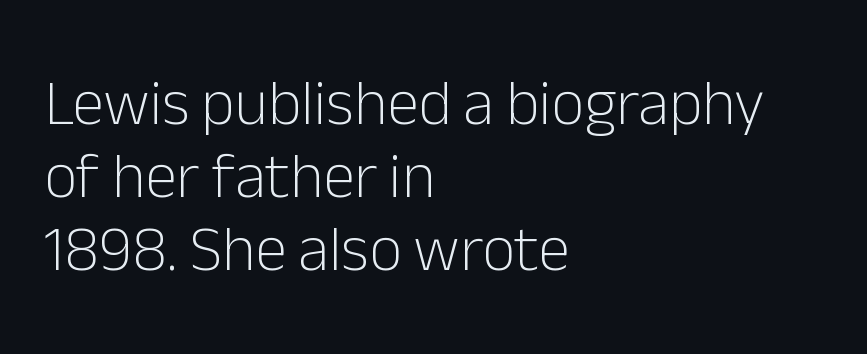
The image shows 64 px light sans-serif type, upright; set left-aligned, tight line spacing (1.14x), normal letter spacing, not underlined; low stroke contrast and a medium x-height.
